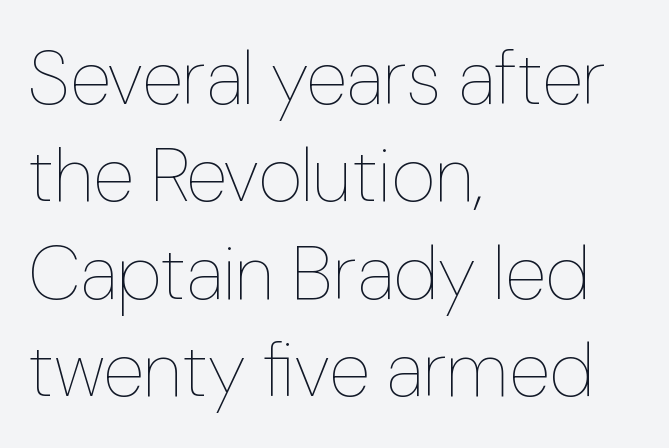
{"italic": "no", "bold": "no", "weight": "thin", "width": "normal", "stroke_contrast": "low", "x_height": "medium", "monospaced": "no", "underline": "no", "align": "left", "line_spacing": "normal", "line_spacing_ratio": 1.28, "letter_spacing": "normal", "letter_spacing_em": 0.0, "glyph_px": 76}
